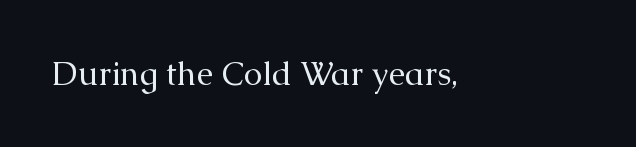
The image shows 33 px regular-weight serif type, upright; set normal letter spacing, not underlined; medium stroke contrast and a medium x-height.
